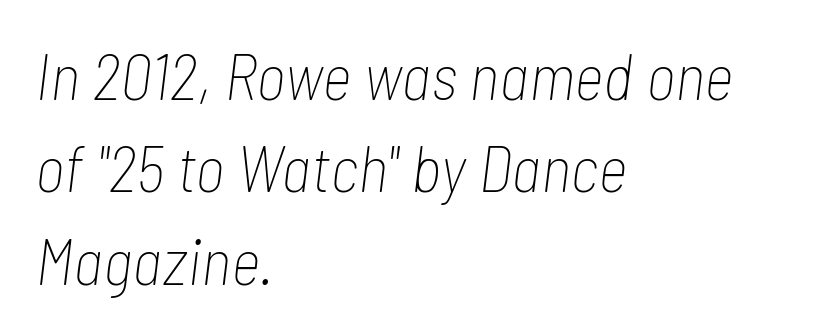
The image shows 65 px thin, condensed type, italic (leaning right); set left-aligned, normal line spacing (1.42x), normal letter spacing, not underlined; low stroke contrast and a medium x-height.
